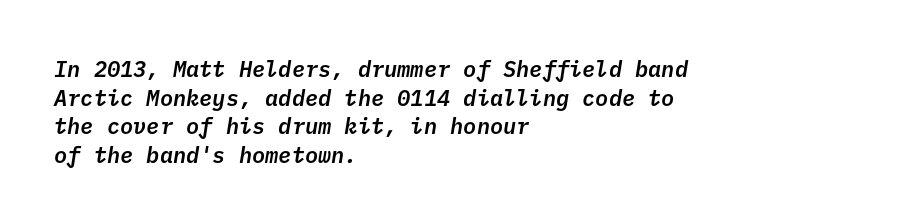
Q: Is the text italic (slanted)? A: Yes, it leans right by about 10 degrees.
Q: Is the text underlined? A: No.
Q: How is the paragraph aligned? A: Left-aligned.
Q: Is the spacing between letters normal or unusually wide? A: Normal.
Q: Is the spacing between lines tight, normal or loose? A: Normal.
